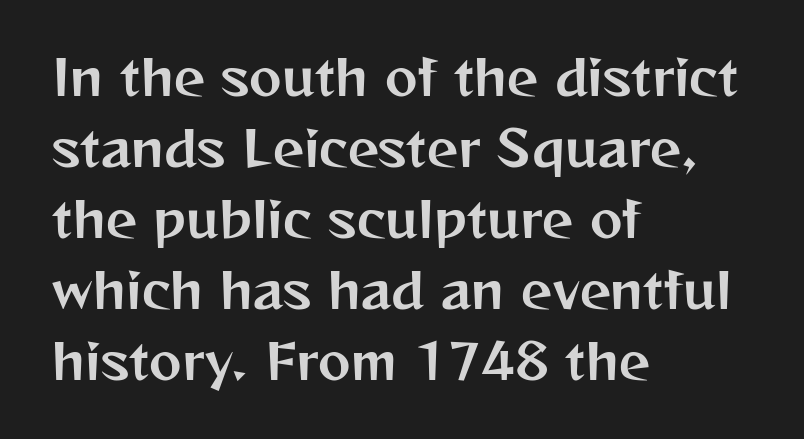
Grotesque or geometric, the face here clearly has no serifs. Spacing between characters is what you'd get straight out of the box. Letters rest on an invisible, unmarked baseline. Reading down the column, the eye jumps a familiar distance to each next line.
